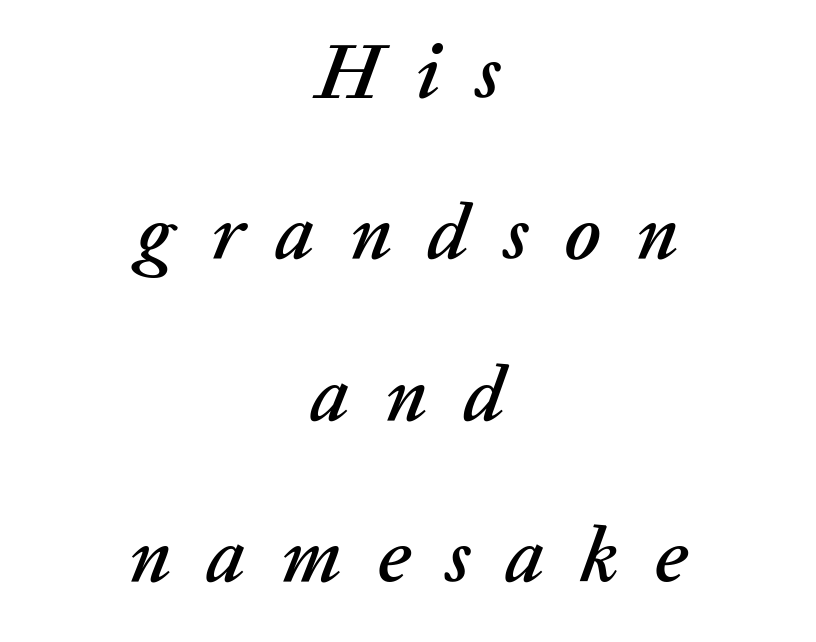
{"italic": "yes", "lean": "right", "slant_degrees": 20, "width": "normal", "stroke_contrast": "low", "x_height": "medium", "monospaced": "no", "underline": "no", "align": "center", "line_spacing": "loose", "line_spacing_ratio": 2.07, "letter_spacing": "wide", "letter_spacing_em": 0.45, "glyph_px": 78}
